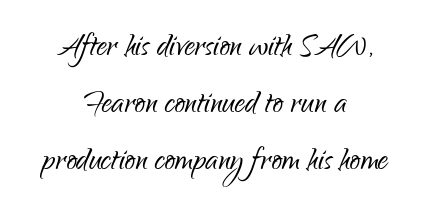
The vertical gap from one line to the next is medium. Unmarked baselines from the first word to the last. Think of a printed novel: that variable character pitch is what you see here. No feet cap the strokes, marking this as sans-serif type. Leftover space on each line is divided equally before and after the words. The font sits on the lighter half of the weight spectrum, regular included.
